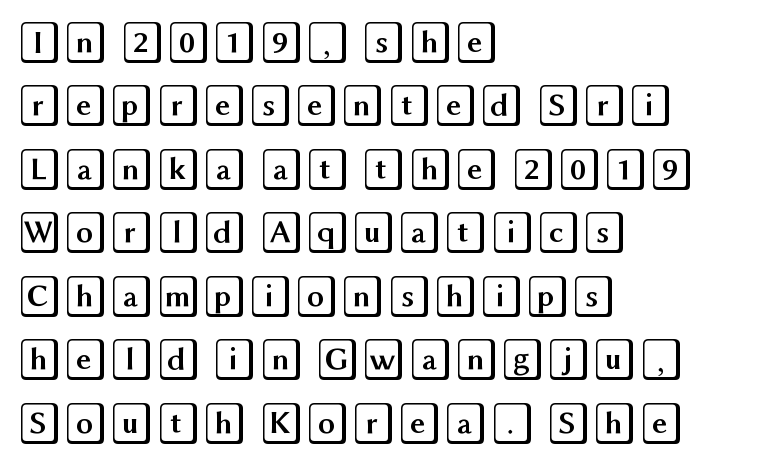
The passage shown has conventional tracking throughout. The specimen omits any rule beneath the text block's lines. Line beginnings align vertically; line endings do not. The font's upright variant was chosen for this text. Baseline-to-baseline distance is the conventional proportion of letter height.
